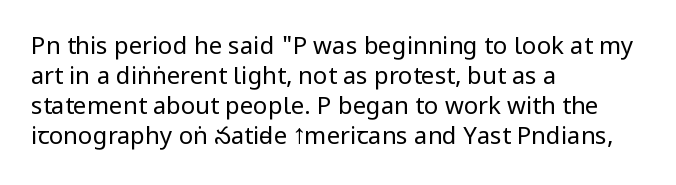
{"italic": "no", "bold": "no", "underline": "no", "align": "left", "line_spacing": "normal", "line_spacing_ratio": 1.25, "letter_spacing": "normal", "letter_spacing_em": 0.0, "glyph_px": 24}
